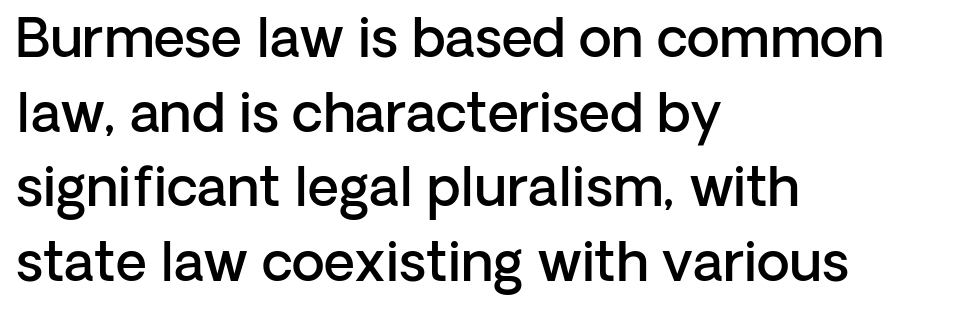
Font category for this specimen: sans-serif. This is the in-between weight designers call semibold or demi. The line texture is even and compact thanks to regular tracking. If you drew a line through each stem, it would be perfectly vertical.
